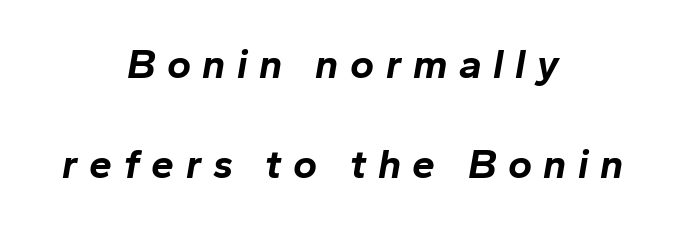
The image shows 41 px bold type, italic (leaning right); set centered, loose line spacing (2.44x), unusually wide letter spacing (+0.28 em), not underlined; low stroke contrast and a medium x-height.
